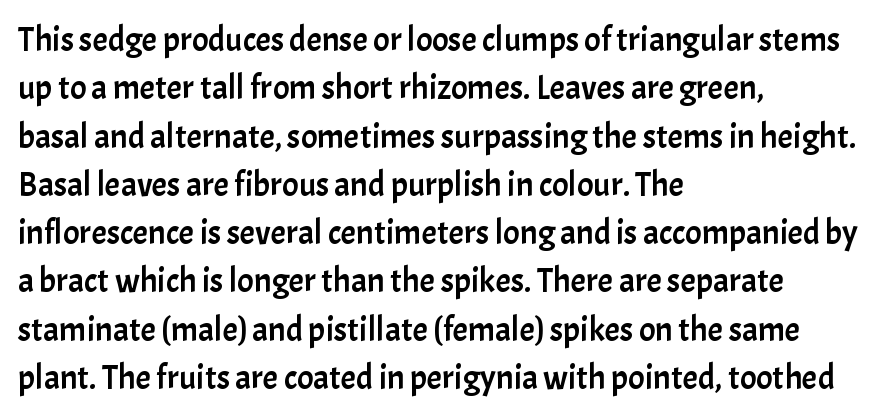
{"serif": "no", "italic": "no", "width": "normal", "stroke_contrast": "low", "x_height": "medium", "monospaced": "no", "underline": "no", "align": "left", "line_spacing": "normal", "line_spacing_ratio": 1.42, "letter_spacing": "normal", "letter_spacing_em": 0.0, "glyph_px": 34}
